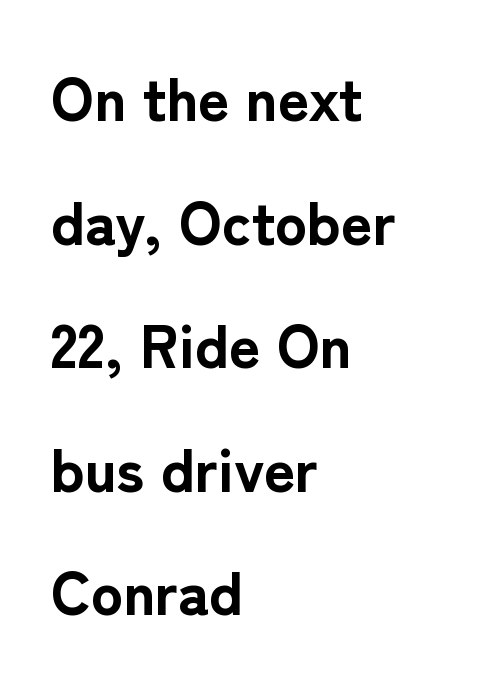
The image shows 60 px bold sans-serif type, upright; set left-aligned, loose line spacing (2.06x), normal letter spacing, not underlined; low stroke contrast and a medium x-height.
